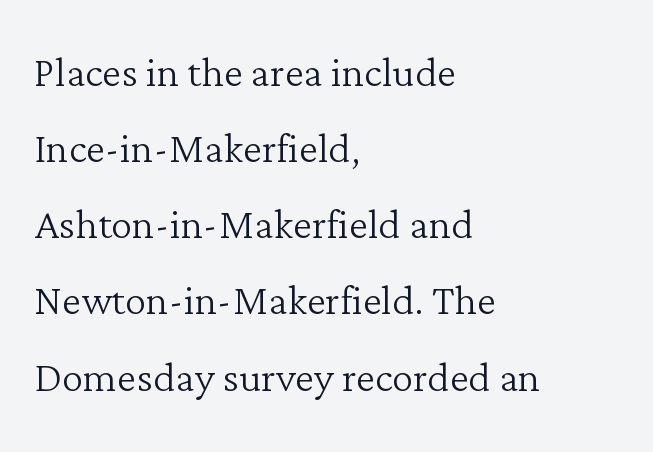
{"serif": "yes", "italic": "no", "bold": "no", "weight": "light", "width": "normal", "stroke_contrast": "low", "x_height": "medium", "monospaced": "no", "underline": "no", "align": "left", "line_spacing": "normal", "line_spacing_ratio": 1.41, "letter_spacing": "normal", "letter_spacing_em": 0.0, "glyph_px": 54}
